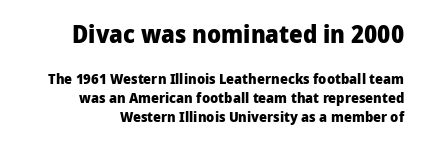
The image shows 24 px bold type, upright; set right-aligned, normal line spacing (1.36x), normal letter spacing, not underlined; the first (top) block is 1.71x larger.
